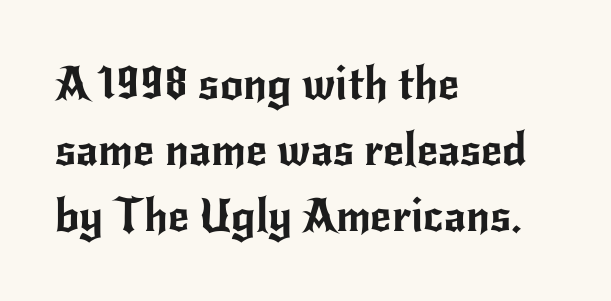
The letters sit at their default tracking, neither squeezed nor spread. Regarding serifs, this sample does without them. Is this a fixed-width face? No — the glyphs have proportional, varying widths. The ragged edge is on the right, which tells us the setting is flush left. Letters rest on an invisible, unmarked baseline. Rows of type keep a routine distance in the vertical direction.
